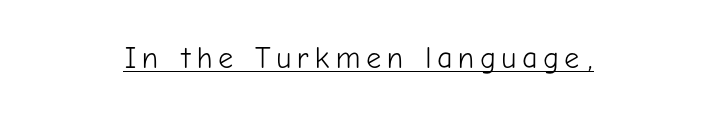
Both edges are ragged and mirror each other, which tells us the setting is centered. Notice how a bar underscores the lettering throughout. The font sits on the lighter half of the weight spectrum, regular included. It's the straight-up-and-down kind of type. Grotesque or geometric, the face here clearly has no serifs. Here the designer chose a conventional face with non-uniform glyph widths.
